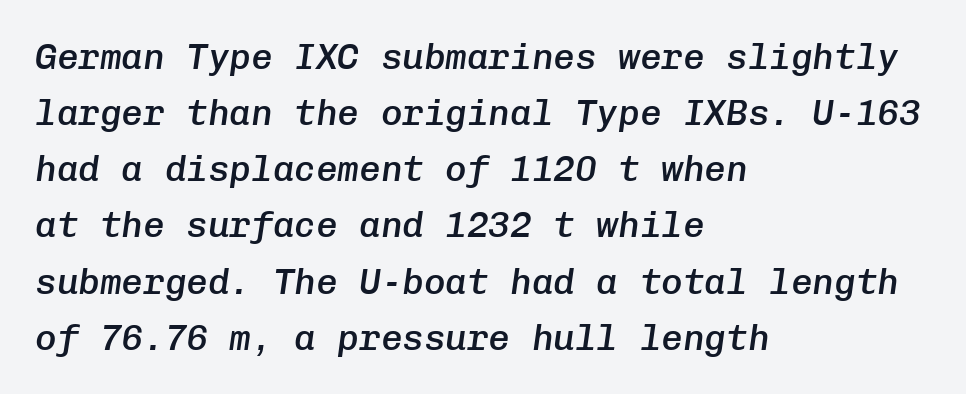
Underline: absent. The font is running at a semibold setting, under full bold. The passage shown is typed in a monospace face where columns stay perfectly aligned. This sample is left-justified, so line endings fall wherever the words run out.
